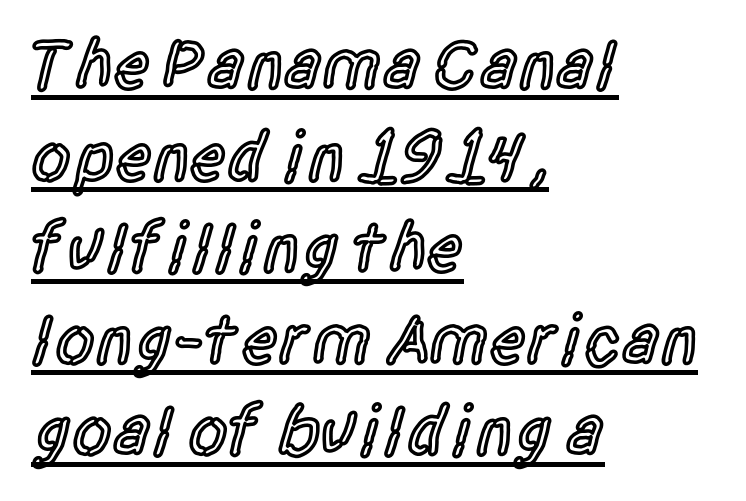
The image shows 71 px semibold, condensed sans-serif type; set left-aligned, normal line spacing (1.29x), normal letter spacing, underlined; a large x-height.
